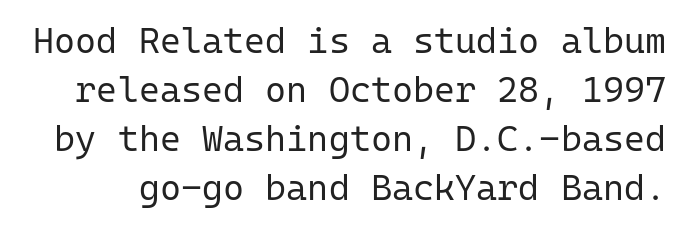
The leading is moderate, giving the passage an even texture. This is sans-serif lettering, the kind often seen on screens and signage. Check the space under the baseline: it is left empty. Italic? Not at all — the glyphs are vertical.
